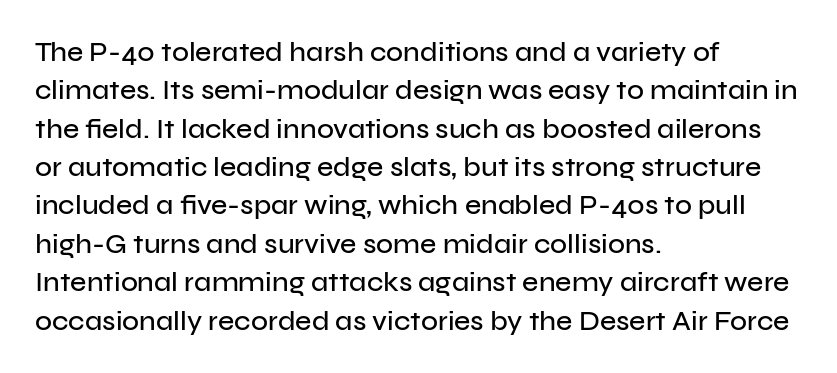
{"serif": "no", "italic": "no", "width": "normal", "stroke_contrast": "low", "x_height": "medium", "monospaced": "no", "underline": "no", "align": "left", "line_spacing": "normal", "line_spacing_ratio": 1.37, "letter_spacing": "normal", "letter_spacing_em": 0.0, "glyph_px": 28}
